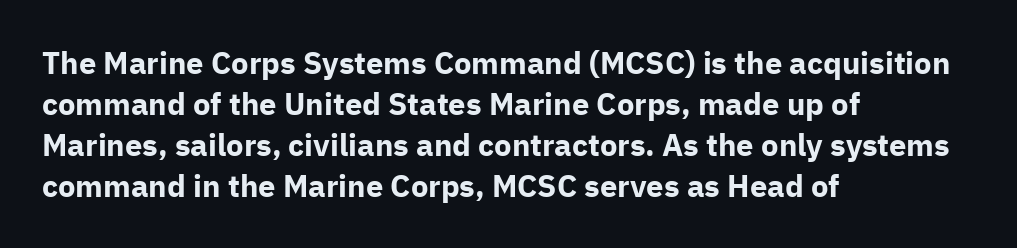
The type family on display is of the sans-serif kind. Plain, unruled lines of type. The rendering anchors every line to the left-hand side. The specimen reads as upright at a glance.
